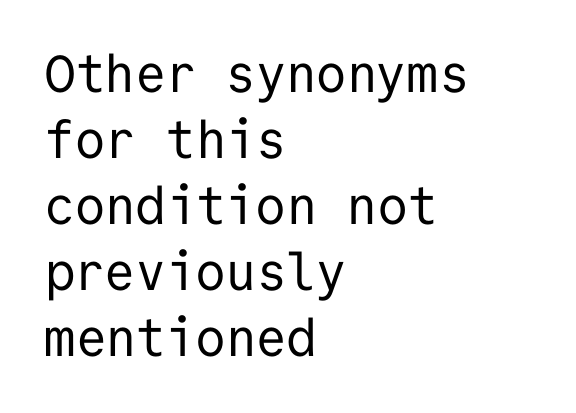
{"serif": "no", "italic": "no", "bold": "no", "weight": "regular", "width": "normal", "stroke_contrast": "low", "x_height": "medium", "monospaced": "yes", "underline": "no", "align": "left", "line_spacing": "normal", "line_spacing_ratio": 1.27, "letter_spacing": "normal", "letter_spacing_em": 0.0, "glyph_px": 52}
